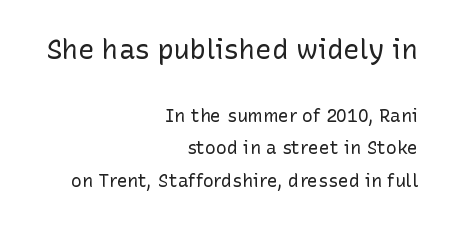
{"italic": "no", "bold": "no", "underline": "no", "align": "right", "line_spacing_ratio": 1.82, "letter_spacing": "normal", "letter_spacing_em": 0.0, "larger_block": "first", "size_ratio": 1.5, "glyph_px": 27}
